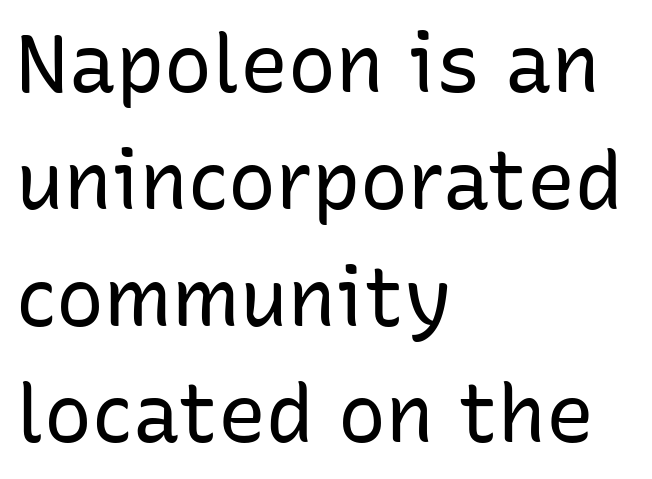
The image shows 80 px regular-weight sans-serif type, upright; set left-aligned, normal line spacing (1.46x), normal letter spacing, not underlined; low stroke contrast and a medium x-height.
